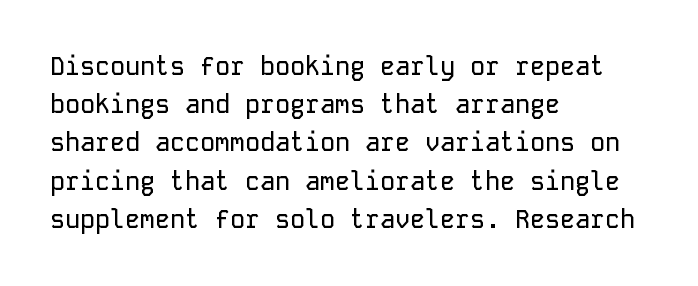
Descenders hang freely into open space. Teacher's note: observe the even left margin — that is flush-left alignment. The vertical gap from one line to the next is medium. If you drew a line through each stem, it would be perfectly vertical. The letters sit at their default tracking, neither squeezed nor spread.
